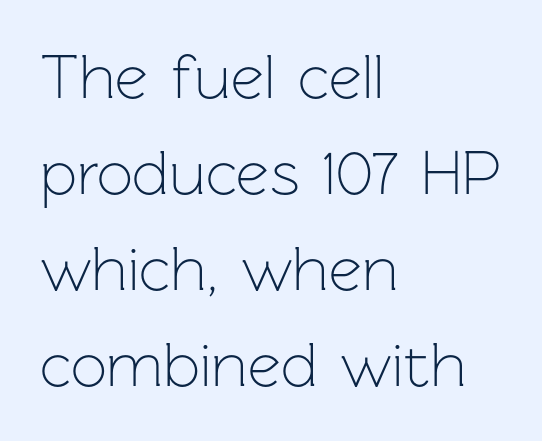
Q: Is the text bold? A: No.
Q: Is the text italic (slanted)? A: No, it is upright.
Q: Is the typeface a serif or a sans-serif typeface? A: Sans-serif.
Q: Is the text underlined? A: No.
Q: How is the paragraph aligned? A: Left-aligned.
Q: Is the spacing between letters normal or unusually wide? A: Normal.
Q: Is the spacing between lines tight, normal or loose? A: Normal.
Q: Width (condensed, normal, or wide)? A: Normal.
Q: Stroke contrast? A: Low.
Q: x-height? A: Medium.
Q: Monospaced? A: No.
